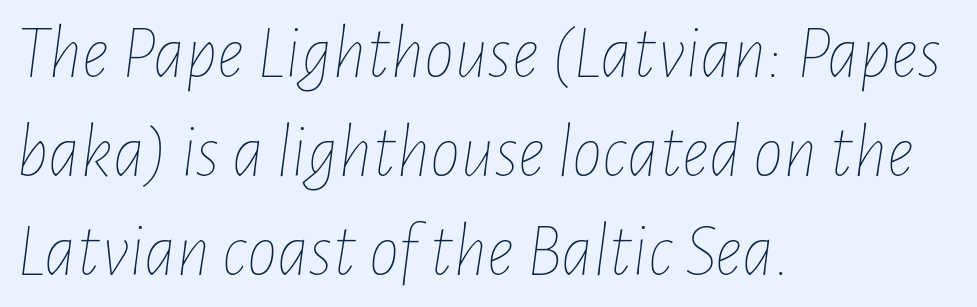
The image shows 76 px thin, condensed type, italic (leaning right); set left-aligned, normal line spacing (1.3x), normal letter spacing, not underlined; low stroke contrast and a medium x-height.
